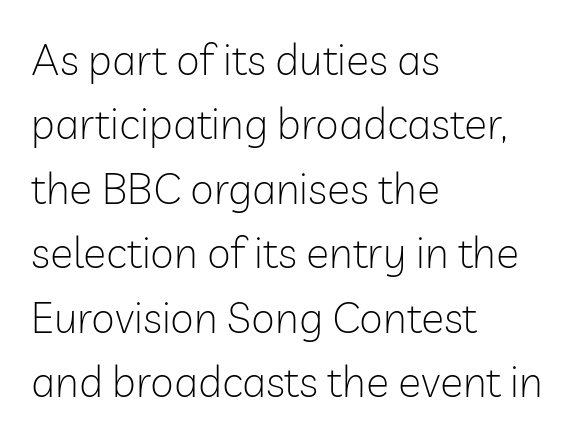
The image shows 43 px light sans-serif type, upright; set left-aligned, normal line spacing (1.5x), normal letter spacing, not underlined; low stroke contrast and a medium x-height.
